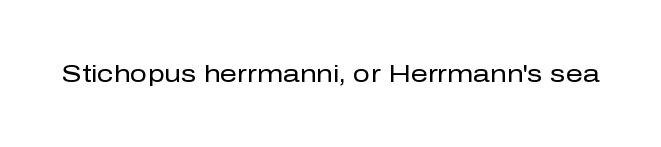
Only glyphs here, with clear space below each row. Notice how the stems are strictly vertical — no italics here. Between one letter and the next there's only the usual sliver of space. Is this a heavy cut? Hardly; it is regular or lighter.
